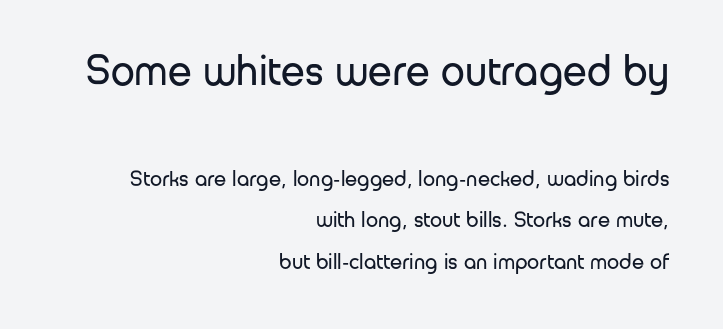
The image shows 43 px regular-weight sans-serif type, upright; set right-aligned, line spacing 1.89x, normal letter spacing, not underlined; the first (top) block is 1.95x larger; low stroke contrast and a medium x-height.
